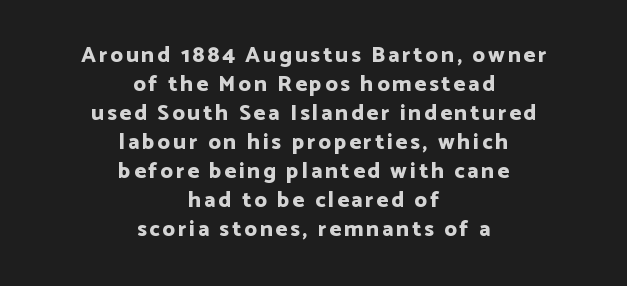
The image shows 22 px bold type, upright; set centered, normal line spacing (1.32x), not underlined.
